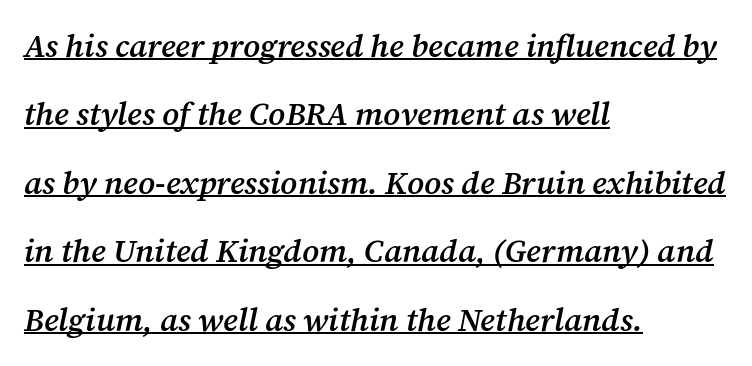
There is no visible air inserted between adjacent glyphs. Students, observe the line beneath the letters — that is underlining. Style check: oblique. If you drew a ruler down the left edge, every line would touch it. A fair bit of extra ink — the face is semibold, not bold.
